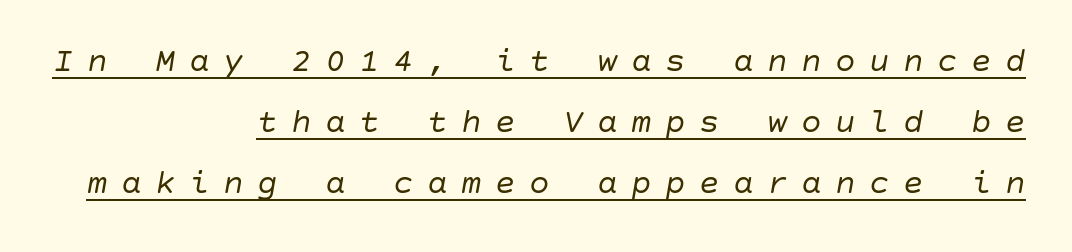
Q: Is the text bold? A: No.
Q: Is the text italic (slanted)? A: Yes, it leans right by about 10 degrees.
Q: Is the text underlined? A: Yes.
Q: How is the paragraph aligned? A: Right-aligned.
Q: Is the spacing between letters normal or unusually wide? A: Unusually wide.
Q: Width (condensed, normal, or wide)? A: Normal.
Q: Stroke contrast? A: Low.
Q: x-height? A: Large.
